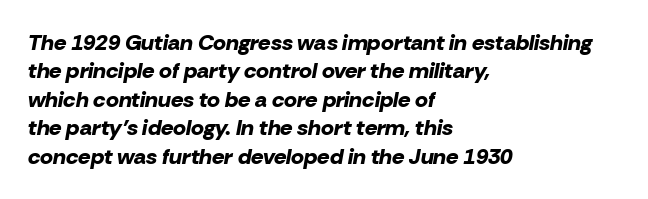
No word sits above an underline. Thick stems and heavy bowls — unmistakably bold. The text carries the slant typical of an italic or oblique font. All the whitespace from short lines collects on the right. The type is set solid horizontally, with unmodified tracking.
